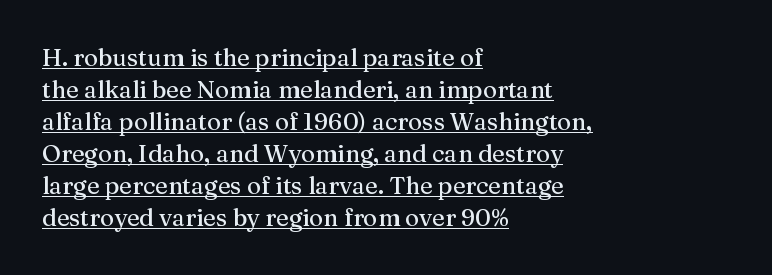
The string is rendered with underlining switched on. The rag falls on the right side of this text block. Characters remain perfectly vertical along every line. Summary of vertical rhythm: regular, with standard interline spacing.
